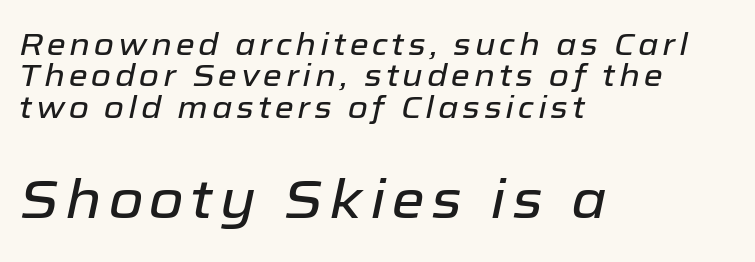
{"italic": "yes", "lean": "right", "slant_degrees": 12, "width": "normal", "stroke_contrast": "low", "x_height": "medium", "monospaced": "no", "underline": "no", "align": "left", "line_spacing": "tight", "line_spacing_ratio": 1.01, "larger_block": "second", "size_ratio": 1.74, "glyph_px": 54}
